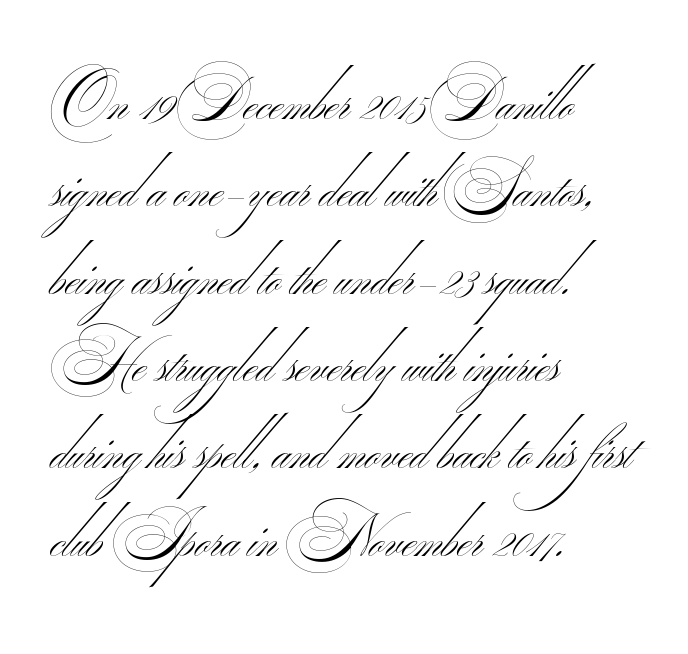
Unlike a traditional serif, this face leaves its strokes unadorned. The letters advance in unequal steps, a hallmark of proportional type. Leading matches the norm, producing a regular column. This sample uses plain, unmodified letter spacing. Caption: multi-line text, flush left, ragged right.
